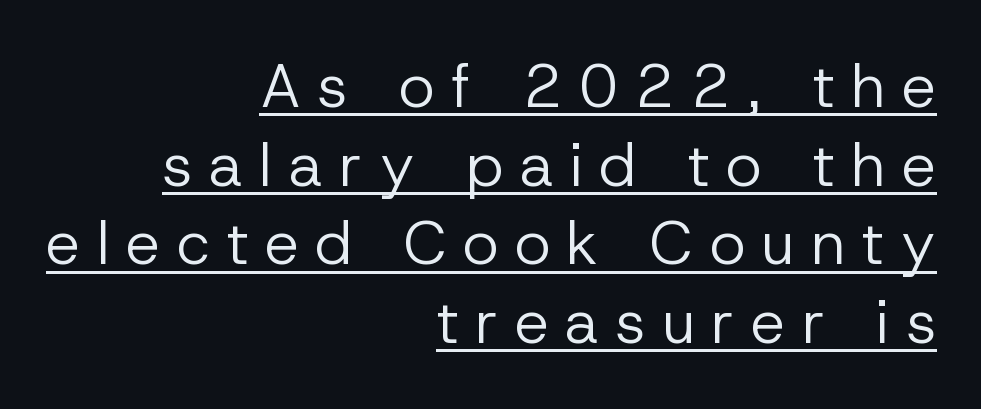
Q: Is the text bold? A: No.
Q: Is the text italic (slanted)? A: No, it is upright.
Q: Is the typeface a serif or a sans-serif typeface? A: Sans-serif.
Q: Is the text underlined? A: Yes.
Q: How is the paragraph aligned? A: Right-aligned.
Q: Is the spacing between letters normal or unusually wide? A: Unusually wide.
Q: Is the spacing between lines tight, normal or loose? A: Normal.
Q: Width (condensed, normal, or wide)? A: Normal.
Q: Stroke contrast? A: Low.
Q: x-height? A: Medium.
Q: Monospaced? A: No.
